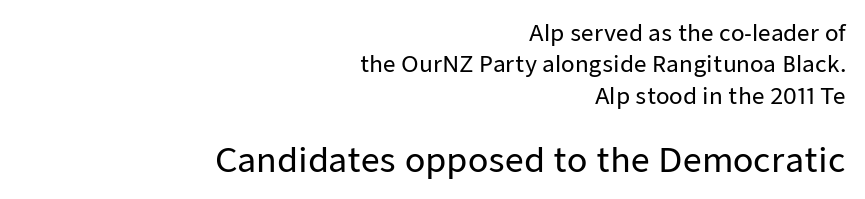
The image shows 33 px sans-serif type, upright; set right-aligned, normal line spacing (1.43x), normal letter spacing, not underlined; the second (bottom) block is 1.5x larger; low stroke contrast and a medium x-height.
